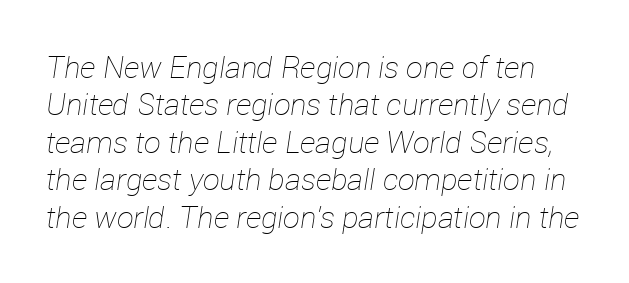
Q: Is the text bold? A: No.
Q: Is the text italic (slanted)? A: Yes, it leans right by about 12 degrees.
Q: Is the text underlined? A: No.
Q: Is the spacing between letters normal or unusually wide? A: Normal.
Q: Is the spacing between lines tight, normal or loose? A: Normal.
Q: Width (condensed, normal, or wide)? A: Normal.
Q: Stroke contrast? A: Low.
Q: x-height? A: Medium.
Q: Monospaced? A: No.
